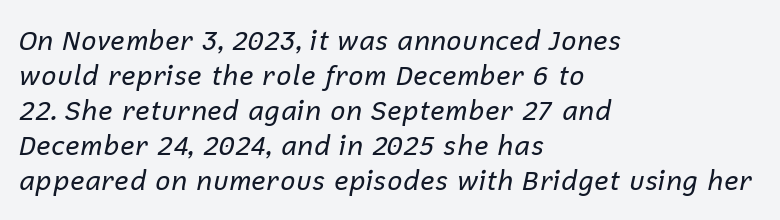
{"italic": "yes", "lean": "right", "slant_degrees": 12, "bold": "no", "underline": "no", "align": "left", "line_spacing": "normal", "line_spacing_ratio": 1.3, "letter_spacing": "normal", "letter_spacing_em": 0.0, "glyph_px": 27}
